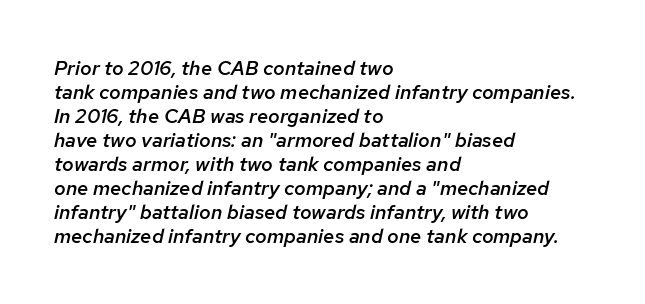
{"italic": "yes", "lean": "right", "slant_degrees": 12, "bold": "semi", "underline": "no", "align": "left", "line_spacing_ratio": 1.2, "letter_spacing": "normal", "letter_spacing_em": 0.0, "glyph_px": 20}
